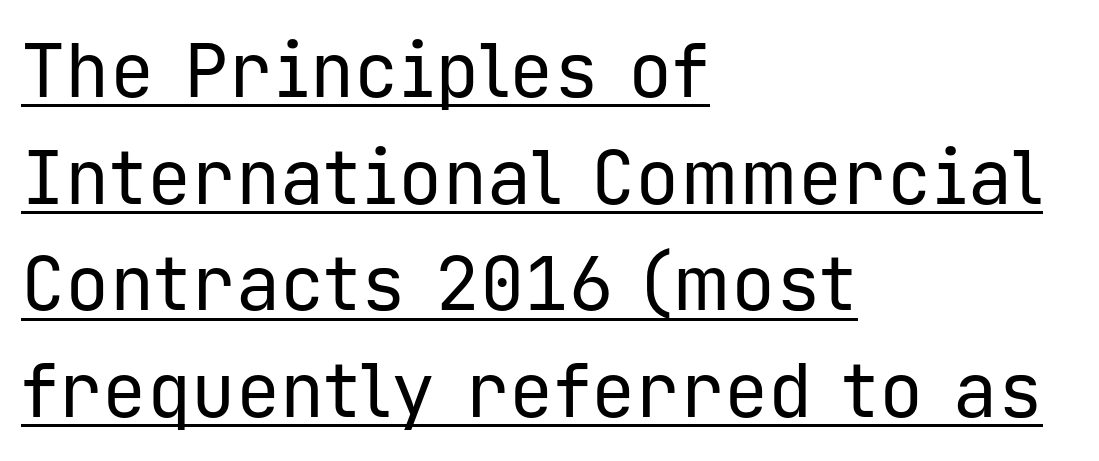
The image shows 74 px regular-weight sans-serif type, upright, monospaced; set left-aligned, normal line spacing (1.44x), normal letter spacing, underlined; low stroke contrast and a medium x-height.
